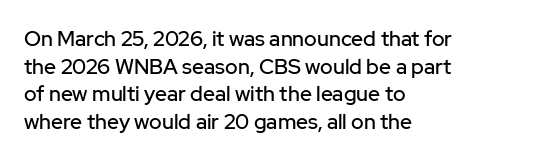
Q: Is the text italic (slanted)? A: No, it is upright.
Q: Is the text underlined? A: No.
Q: How is the paragraph aligned? A: Left-aligned.
Q: Is the spacing between letters normal or unusually wide? A: Normal.
Q: Is the spacing between lines tight, normal or loose? A: Normal.
